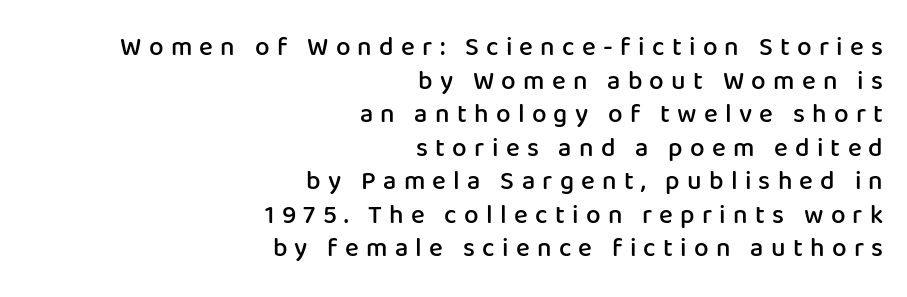
How are the letters spaced? Widely, with obvious added tracking. What's the leading like? Ordinary, nothing unusual. All the whitespace from short lines collects on the left. Firm but not heavy-handed strokes: this text is semibold.
